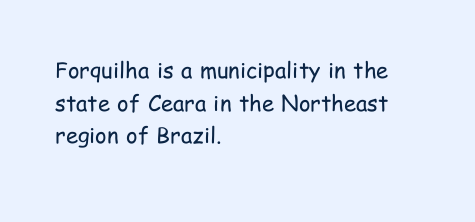
Q: Is the text bold? A: No.
Q: Is the text italic (slanted)? A: No, it is upright.
Q: Is the text underlined? A: No.
Q: How is the paragraph aligned? A: Left-aligned.
Q: Is the spacing between letters normal or unusually wide? A: Normal.
Q: Is the spacing between lines tight, normal or loose? A: Normal.
